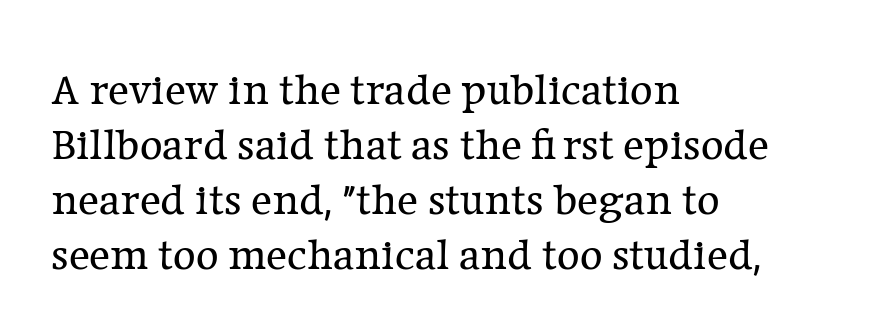
Tracking value appears to be zero — textbook default spacing. Is the stroke heavy? The answer is a plain regular-or-lighter. The vertical gap from one line to the next is medium. It's the straight-up-and-down kind of type. Bare-footed words on every line.
